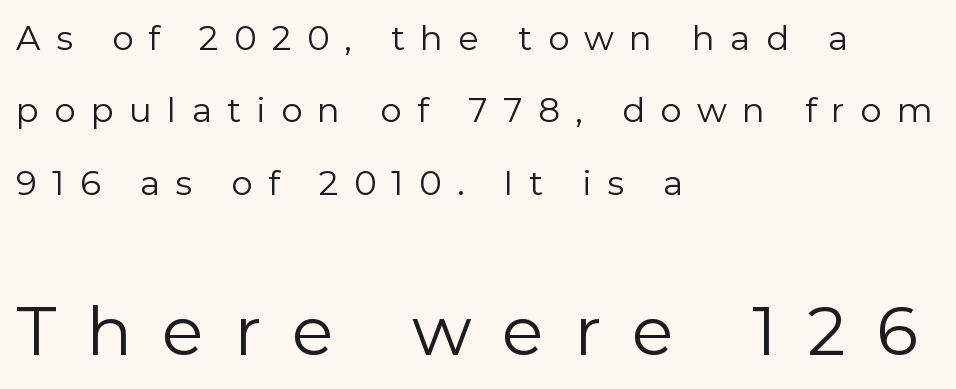
The image shows 68 px regular-weight sans-serif type, upright; set left-aligned, loose line spacing (2.13x), unusually wide letter spacing (+0.45 em), not underlined; the second (bottom) block is 2.0x larger; low stroke contrast and a medium x-height.
